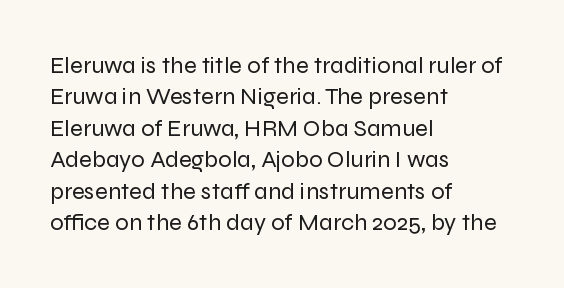
What stands out about the letter spacing? Nothing — it is the standard amount. Unmarked baselines from the first word to the last. The rendering anchors every line to the left-hand side. Regarding leading, the lines here are spaced in the standard way. Compared with a typical body face, this is equally light or lighter still. In terms of posture, this sample is upright.
